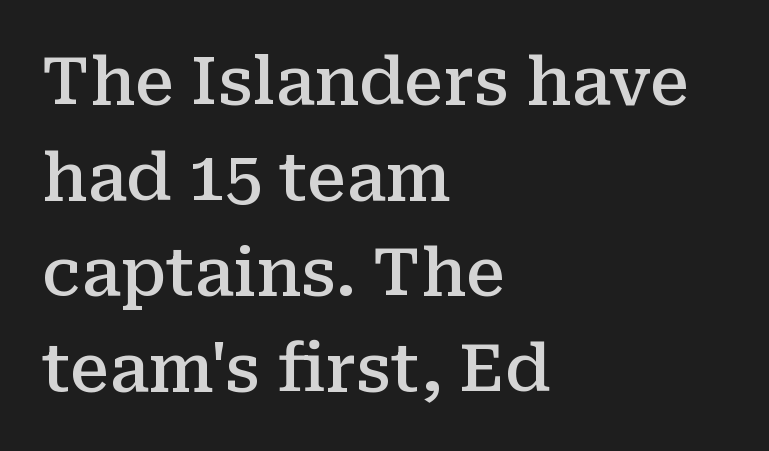
{"serif": "yes", "italic": "no", "bold": "semi", "weight": "semibold", "width": "normal", "stroke_contrast": "medium", "x_height": "medium", "monospaced": "no", "underline": "no", "align": "left", "line_spacing": "normal", "line_spacing_ratio": 1.45, "letter_spacing": "normal", "letter_spacing_em": 0.0, "glyph_px": 66}
